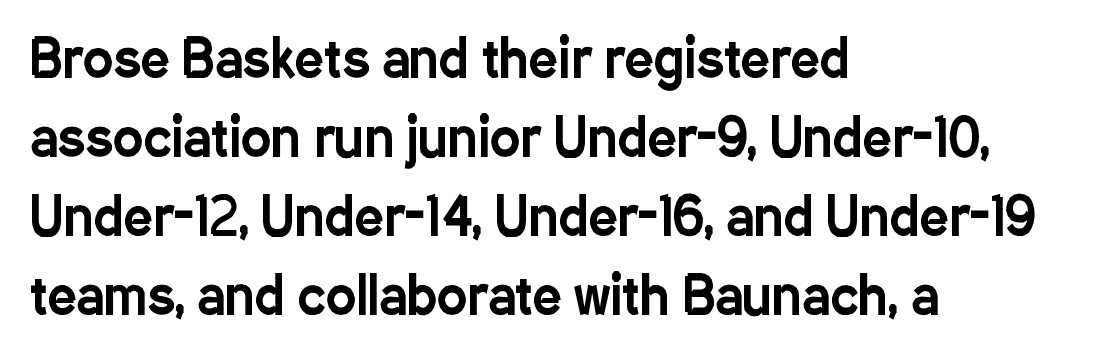
The image shows 51 px condensed sans-serif type, upright; set left-aligned, normal line spacing (1.55x), normal letter spacing, not underlined; low stroke contrast and a medium x-height.
